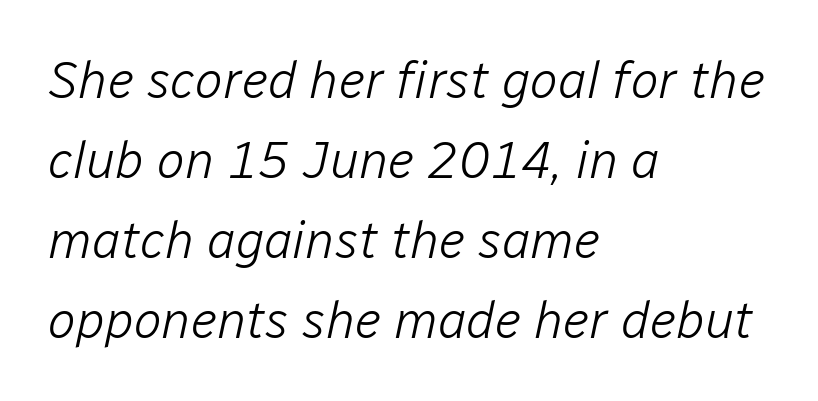
The designer left line spacing at the default. The compositor pushed each line to the left boundary. Bare-footed words on every line. The cut favours lightness, reaching ordinary text weight at its darkest.
